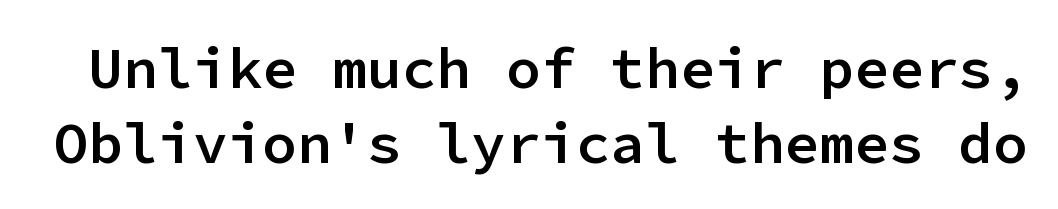
{"serif": "no", "italic": "no", "bold": "semi", "weight": "semibold", "width": "normal", "stroke_contrast": "low", "x_height": "medium", "monospaced": "yes", "underline": "no", "line_spacing": "normal", "line_spacing_ratio": 1.29, "letter_spacing": "normal", "letter_spacing_em": 0.0, "glyph_px": 58}
